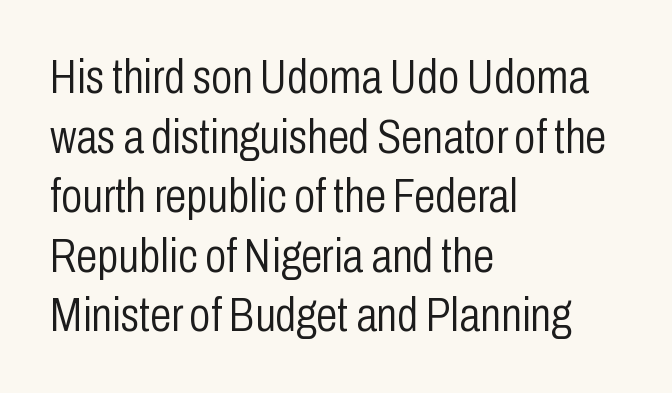
There is no visible air inserted between adjacent glyphs. The glyphs in this specimen are sans serif. Tall strokes in this sample are plumb rather than angled. Where is the straight margin? On the left. Stems and bowls with no extra thickness — not bold.
